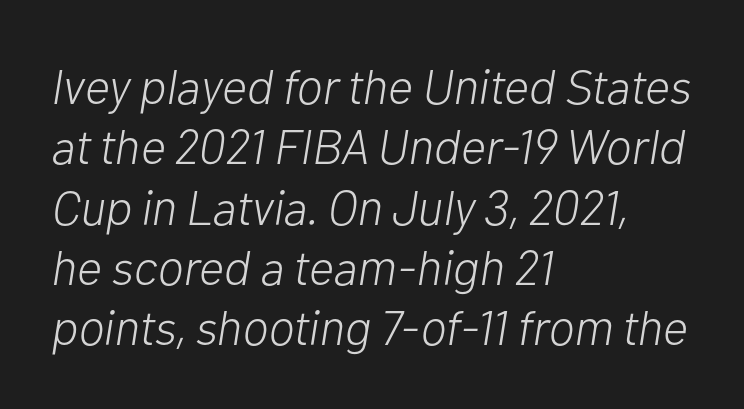
Italic? Definitely — the glyphs are oblique. This rendering features lettering with no underline. Alignment: flush left. In terms of letterspacing, this is plain default setting. This sample has the flowing, uneven cadence of proportional lettering. No heavy texture on the line: the type isn't bold.
